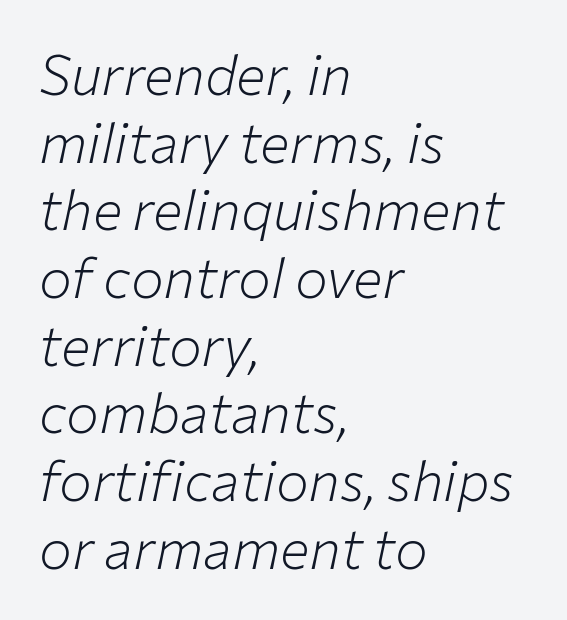
Q: Is the text bold? A: No.
Q: Is the text italic (slanted)? A: Yes, it leans right by about 12 degrees.
Q: Is the text underlined? A: No.
Q: How is the paragraph aligned? A: Left-aligned.
Q: Is the spacing between letters normal or unusually wide? A: Normal.
Q: Width (condensed, normal, or wide)? A: Normal.
Q: Stroke contrast? A: Low.
Q: x-height? A: Medium.
Q: Monospaced? A: No.
